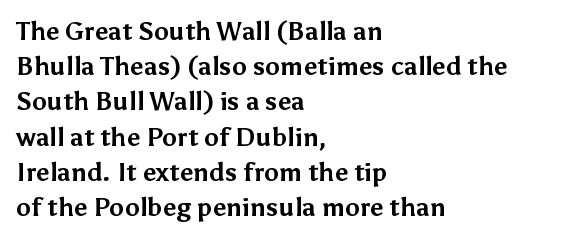
{"italic": "no", "bold": "yes", "underline": "no", "align": "left", "line_spacing": "normal", "line_spacing_ratio": 1.41, "letter_spacing": "normal", "letter_spacing_em": 0.0, "glyph_px": 25}
